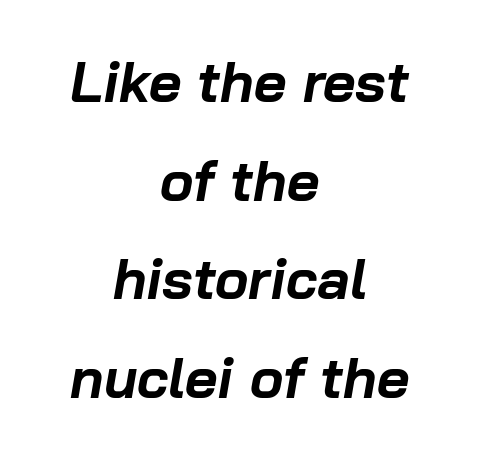
Does extra space separate the letters? No, they use regular spacing. Look at the stroke-to-counter ratio: heavy, a bold. Is this a fixed-width face? No — the glyphs have proportional, varying widths. Just letters on the line, the space beneath them empty. The glyphs look as if they've been sheared to an angle.
